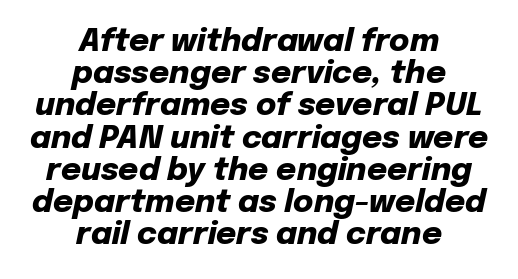
The image shows 31 px heavy type, italic (leaning right); set centered, tight line spacing (1.04x), normal letter spacing, not underlined; low stroke contrast and a medium x-height.
